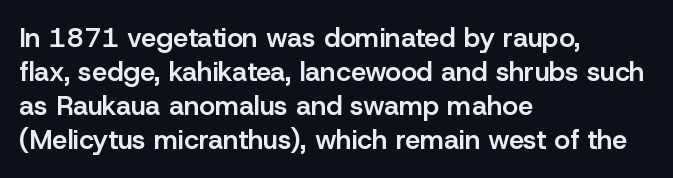
The image shows 27 px text type, upright; set left-aligned, normal line spacing (1.26x), normal letter spacing, not underlined.
